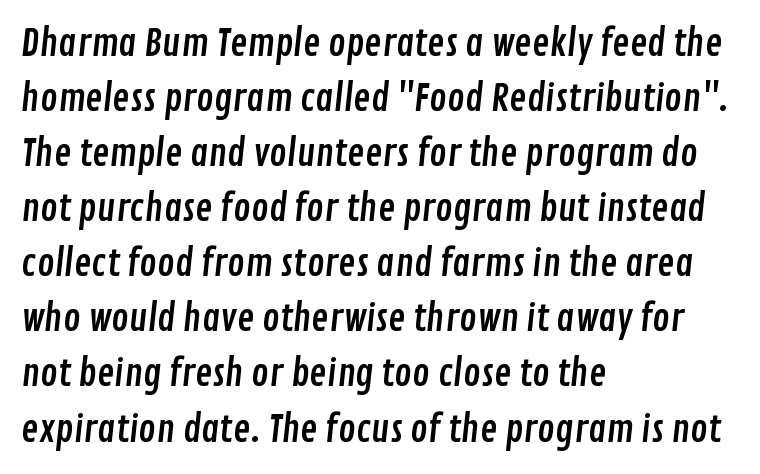
{"serif": "no", "width": "condensed", "stroke_contrast": "low", "x_height": "medium", "monospaced": "no", "underline": "no", "align": "left", "line_spacing": "normal", "line_spacing_ratio": 1.53, "letter_spacing": "normal", "letter_spacing_em": 0.0, "glyph_px": 36}
